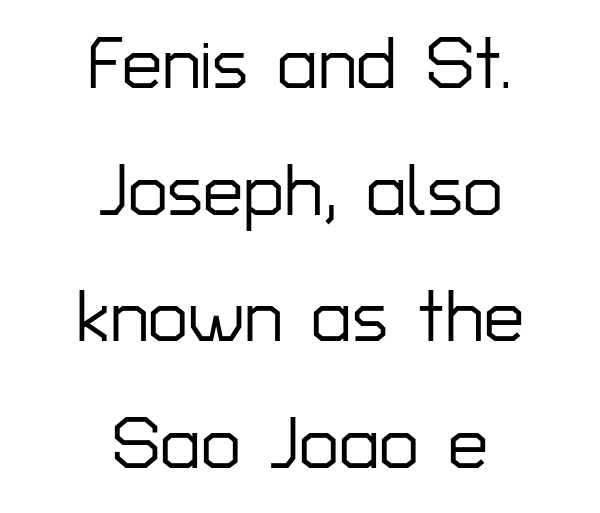
Letters rest on an invisible, unmarked baseline. Is the letter spacing exaggerated? No — it looks like the ordinary default. This sample uses a sans-serif face. Does the lettering tilt? It doesn't — this is upright. Character widths vary here, with narrow letters taking less room than wide ones. The paragraph shown floats in the horizontal middle.
